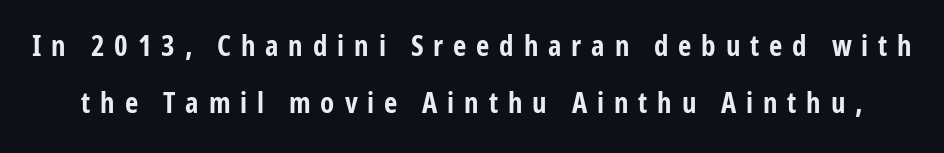
This sample has the flowing, uneven cadence of proportional lettering. The characters look thick and weighty, a clear bold. Are there feet on the stems? There aren't — it's a sans. Anything drawn beneath the words? Only blank space. The rendering uses a large line-height, opening up the rows.
